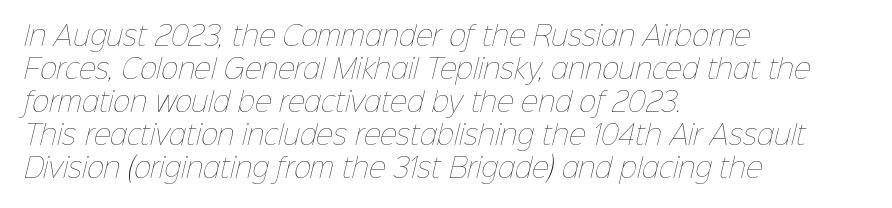
Q: Is the text bold? A: No.
Q: Is the text underlined? A: No.
Q: How is the paragraph aligned? A: Left-aligned.
Q: Is the spacing between letters normal or unusually wide? A: Normal.
Q: Is the spacing between lines tight, normal or loose? A: Normal.
